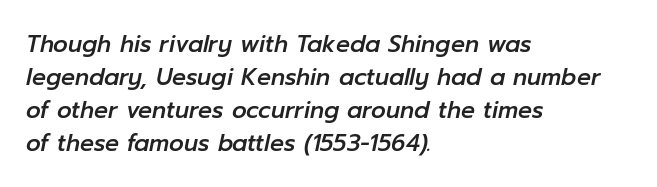
Q: Is the text italic (slanted)? A: Yes, it leans right by about 12 degrees.
Q: Is the text underlined? A: No.
Q: How is the paragraph aligned? A: Left-aligned.
Q: Is the spacing between letters normal or unusually wide? A: Normal.
Q: Is the spacing between lines tight, normal or loose? A: Normal.
